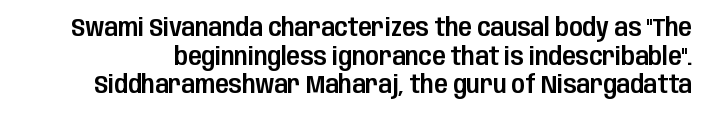
Each new line begins almost immediately beneath the previous one. Tracking value appears to be zero — textbook default spacing. Designer's note — italics off, roman on. The baseline area is clear.
